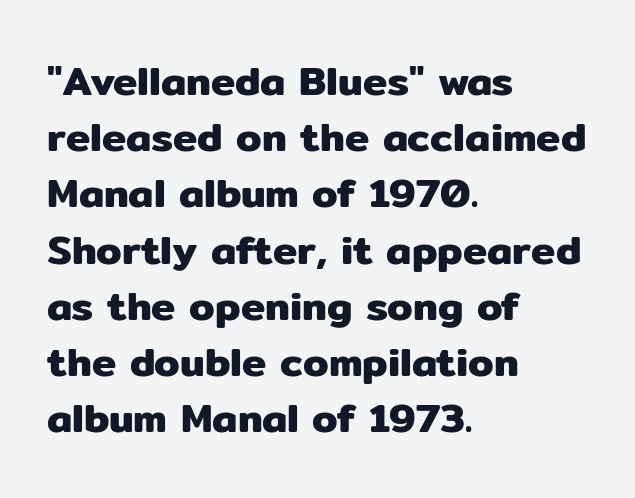
The image shows 41 px sans-serif type, upright; set left-aligned, normal line spacing (1.37x), normal letter spacing, not underlined; low stroke contrast and a medium x-height.
